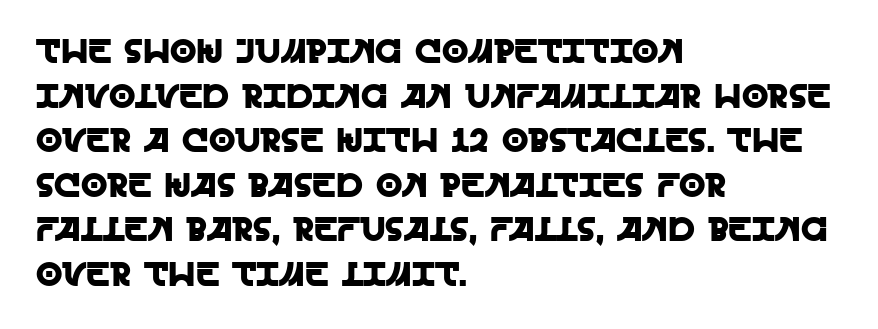
The image shows 34 px sans-serif type, upright; set left-aligned, normal line spacing (1.31x), normal letter spacing, not underlined; a large x-height.
